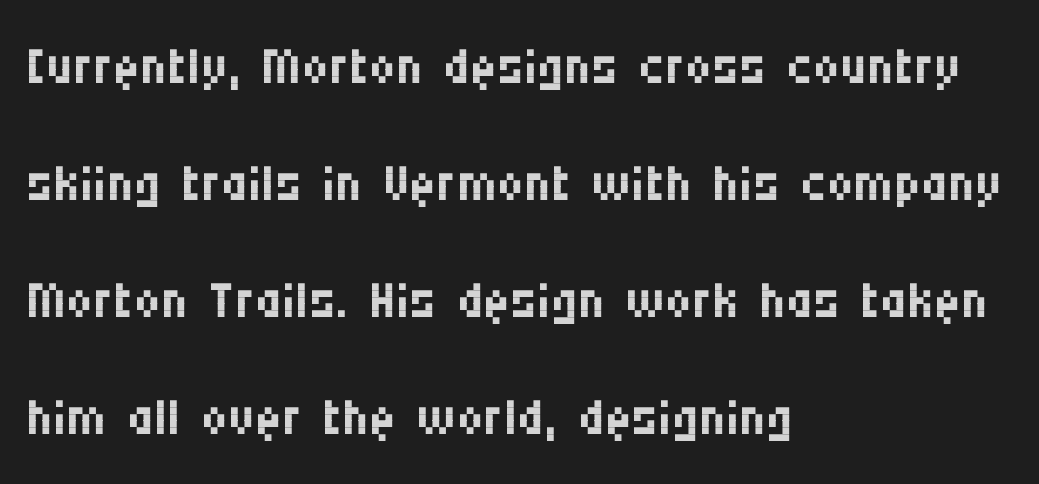
Beneath every word, the page is bare. A roman cut, with each character standing at attention. Proportional: the letters do not fall into vertical columns. Weight: not bold — regular or lighter.
